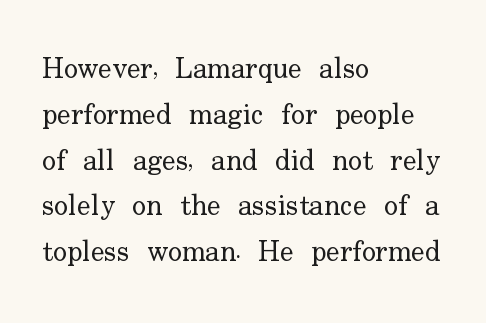
{"serif": "yes", "italic": "no", "bold": "no", "weight": "regular", "width": "normal", "stroke_contrast": "low", "x_height": "small", "monospaced": "no", "underline": "no", "align": "left", "line_spacing": "normal", "line_spacing_ratio": 1.58, "letter_spacing": "normal", "letter_spacing_em": 0.0, "glyph_px": 29}
